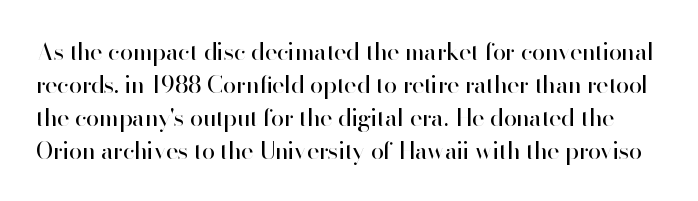
Observe the ordinary spacing: letters are neighbours, not strangers. The typeface has the unassuming heft of standard copy or less. The words here are not underlined. This is roman type, the default non-slanted kind. Notice how descenders clear the ascenders below comfortably — that's standard leading.
